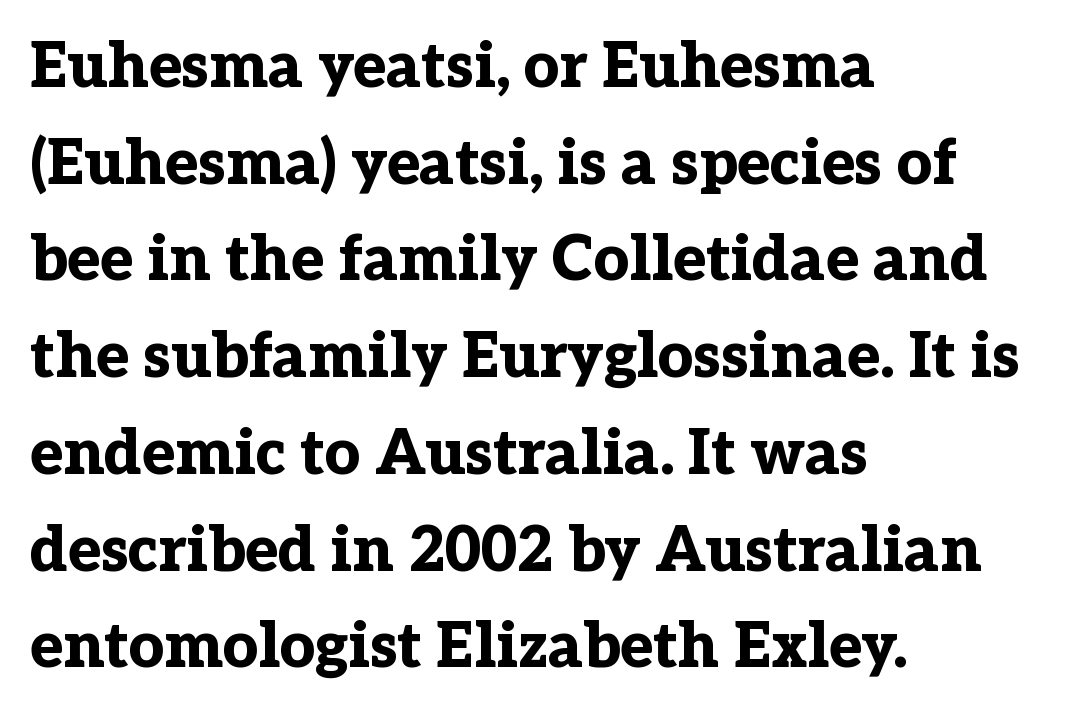
The image shows 62 px bold serif type, upright; set left-aligned, normal line spacing (1.56x), normal letter spacing, not underlined; low stroke contrast and a medium x-height.
